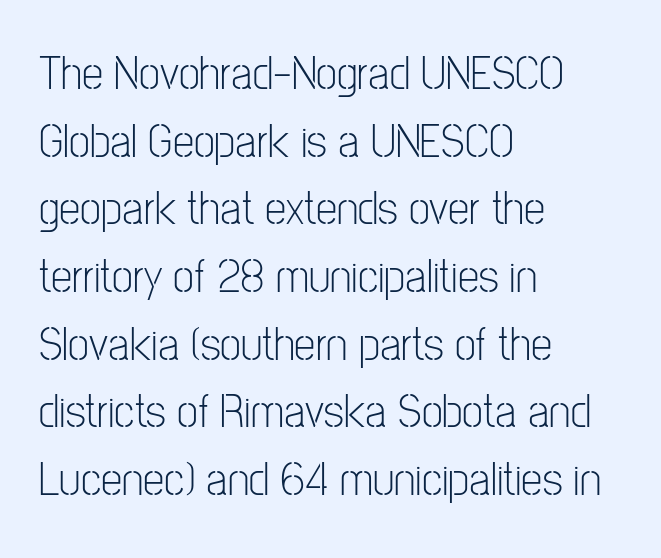
Q: Is the text bold? A: No.
Q: Is the text italic (slanted)? A: No, it is upright.
Q: Is the typeface a serif or a sans-serif typeface? A: Sans-serif.
Q: Is the text underlined? A: No.
Q: How is the paragraph aligned? A: Left-aligned.
Q: Is the spacing between letters normal or unusually wide? A: Normal.
Q: Is the spacing between lines tight, normal or loose? A: Normal.
Q: Width (condensed, normal, or wide)? A: Condensed.
Q: Stroke contrast? A: Low.
Q: x-height? A: Medium.
Q: Monospaced? A: No.
